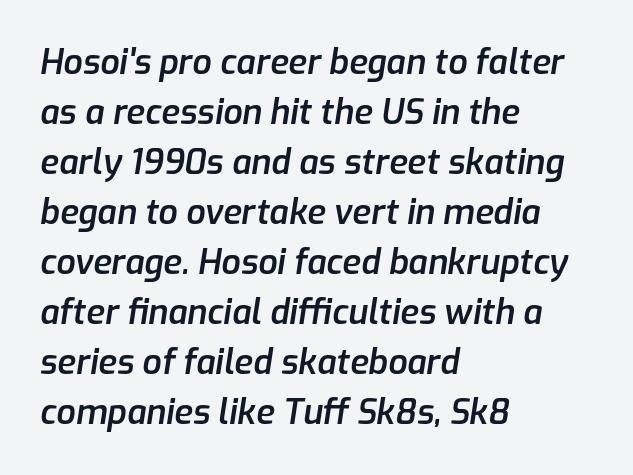
{"italic": "yes", "lean": "right", "slant_degrees": 9, "bold": "semi", "weight": "semibold", "width": "normal", "stroke_contrast": "low", "x_height": "medium", "monospaced": "no", "underline": "no", "align": "left", "line_spacing": "normal", "line_spacing_ratio": 1.47, "letter_spacing": "normal", "letter_spacing_em": 0.0, "glyph_px": 34}
